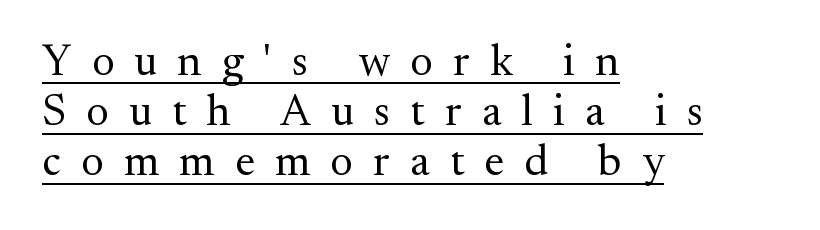
Q: Is the text bold? A: No.
Q: Is the text italic (slanted)? A: No, it is upright.
Q: Is the typeface a serif or a sans-serif typeface? A: Serif.
Q: Is the text underlined? A: Yes.
Q: How is the paragraph aligned? A: Left-aligned.
Q: Is the spacing between letters normal or unusually wide? A: Unusually wide.
Q: Is the spacing between lines tight, normal or loose? A: Tight.
Q: Width (condensed, normal, or wide)? A: Normal.
Q: Stroke contrast? A: Medium.
Q: x-height? A: Small.
Q: Monospaced? A: No.
